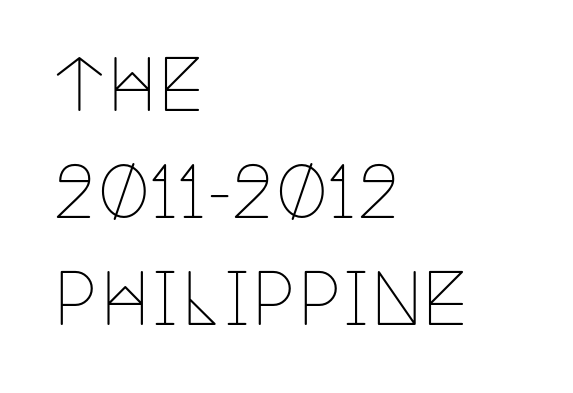
Q: Is the text bold? A: No.
Q: Is the text italic (slanted)? A: No, it is upright.
Q: Is the typeface a serif or a sans-serif typeface? A: Serif.
Q: Is the text underlined? A: No.
Q: How is the paragraph aligned? A: Left-aligned.
Q: Is the spacing between letters normal or unusually wide? A: Normal.
Q: Is the spacing between lines tight, normal or loose? A: Normal.
Q: Width (condensed, normal, or wide)? A: Condensed.
Q: Stroke contrast? A: Low.
Q: x-height? A: Large.
Q: Monospaced? A: No.
